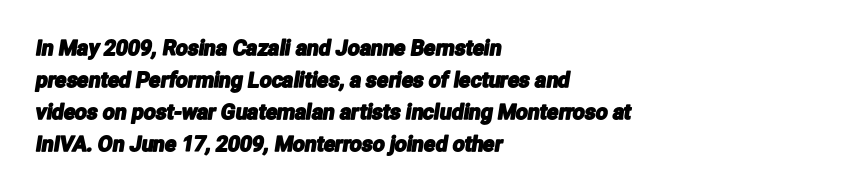
Q: Is the text underlined? A: No.
Q: How is the paragraph aligned? A: Left-aligned.
Q: Is the spacing between letters normal or unusually wide? A: Normal.
Q: Is the spacing between lines tight, normal or loose? A: Normal.
